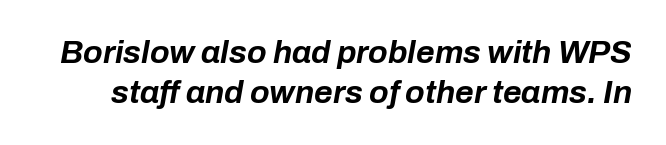
The image shows 32 px bold type, italic (leaning right); set normal line spacing (1.26x), normal letter spacing, not underlined; low stroke contrast and a medium x-height.
